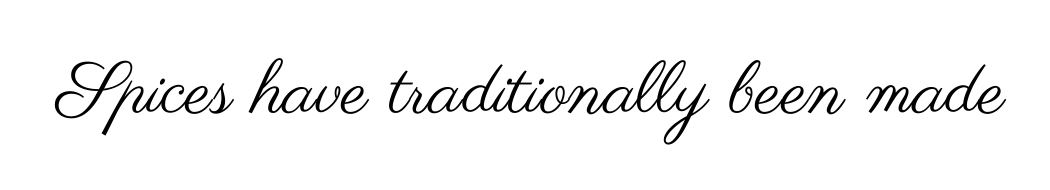
{"serif": "no", "bold": "no", "weight": "regular", "width": "wide", "stroke_contrast": "medium", "x_height": "small", "monospaced": "no", "underline": "no", "letter_spacing": "normal", "letter_spacing_em": 0.0, "glyph_px": 73}
